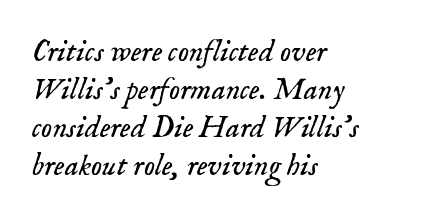
{"serif": "yes", "italic": "yes", "lean": "right", "slant_degrees": 18, "bold": "no", "weight": "light", "width": "normal", "stroke_contrast": "low", "x_height": "small", "monospaced": "no", "underline": "no", "align": "left", "line_spacing_ratio": 1.23, "letter_spacing": "normal", "letter_spacing_em": 0.0, "glyph_px": 31}
